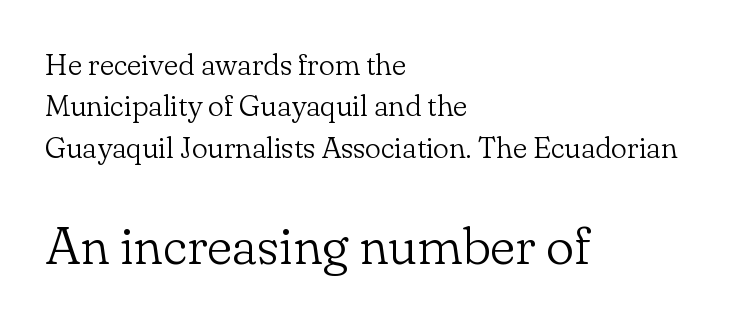
Q: Is the text bold? A: No.
Q: Is the text italic (slanted)? A: No, it is upright.
Q: Is the typeface a serif or a sans-serif typeface? A: Serif.
Q: Is the text underlined? A: No.
Q: How is the paragraph aligned? A: Left-aligned.
Q: Is the spacing between letters normal or unusually wide? A: Normal.
Q: Is the spacing between lines tight, normal or loose? A: Normal.
Q: Which block of text is set in a larger size, the first (top) or the second (bottom)? A: The second (bottom) one.
Q: Width (condensed, normal, or wide)? A: Normal.
Q: Stroke contrast? A: Low.
Q: x-height? A: Small.
Q: Monospaced? A: No.
